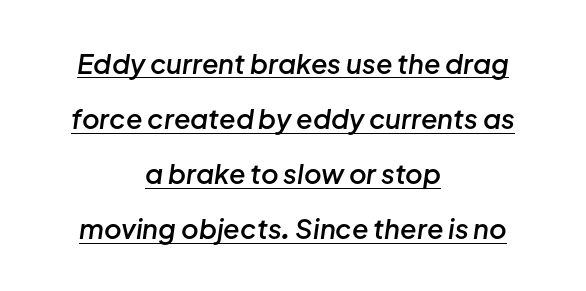
Centered paragraph, ragged on both sides. Caption: lettering with a line underneath. What's the leading like? Stretched, with rows far apart. Tracking value appears to be zero — textbook default spacing. The rendering applies a slant to the glyphs.
